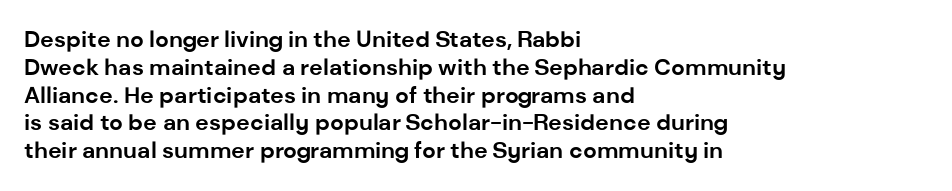
The image shows 23 px bold type, upright; set left-aligned, line spacing 1.21x, normal letter spacing, not underlined.
